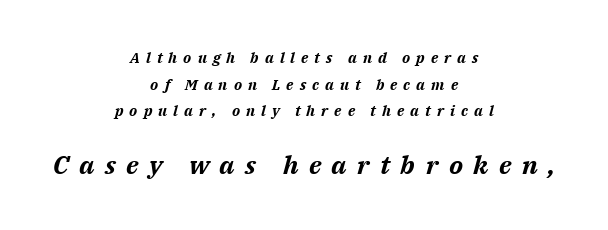
The image shows 26 px bold type, italic (leaning right); set centered, line spacing 1.77x, unusually wide letter spacing (+0.4 em), not underlined; the second (bottom) block is 1.73x larger.
